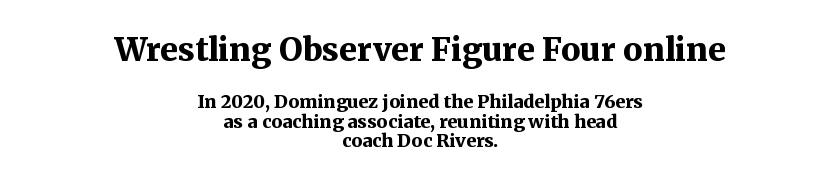
{"serif": "yes", "italic": "no", "bold": "yes", "weight": "bold", "width": "normal", "stroke_contrast": "medium", "x_height": "medium", "monospaced": "no", "underline": "no", "align": "center", "line_spacing": "tight", "line_spacing_ratio": 1.1, "letter_spacing": "normal", "letter_spacing_em": 0.0, "larger_block": "first", "size_ratio": 1.78, "glyph_px": 32}
